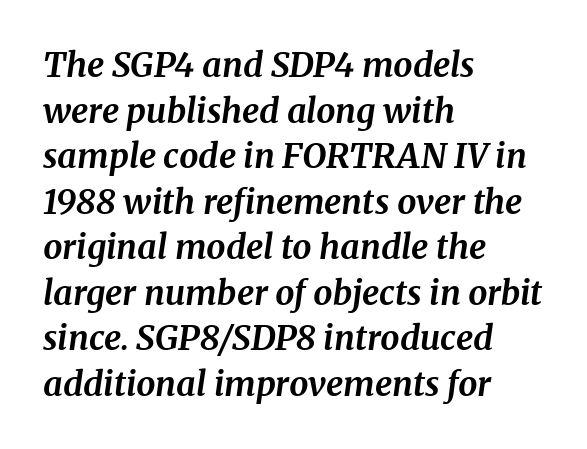
Short and long lines alike share a common starting point at left. You could call the tracking neutral — neither tight nor loose. Normally led — the rows are evenly, conventionally spaced. Stroke terminals: seriffed. Think of a printed novel: that variable character pitch is what you see here. Check the space under the baseline: it is left empty.
